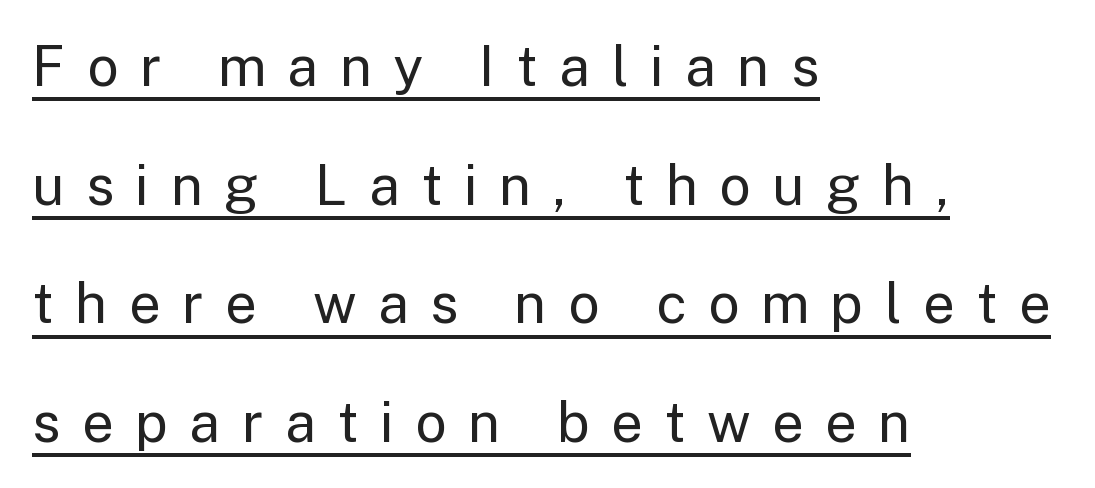
{"serif": "no", "italic": "no", "bold": "no", "weight": "regular", "width": "normal", "stroke_contrast": "low", "x_height": "medium", "monospaced": "no", "underline": "yes", "align": "left", "line_spacing": "loose", "line_spacing_ratio": 2.12, "letter_spacing": "wide", "letter_spacing_em": 0.38, "glyph_px": 56}
